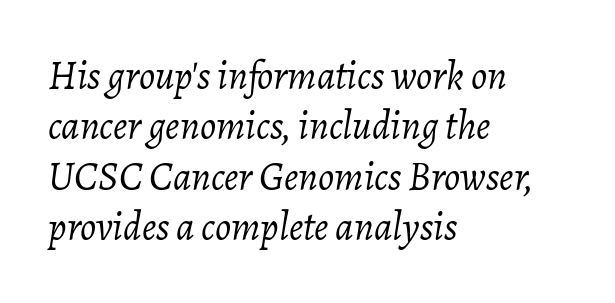
Weight: in the light-to-regular range. No extra tracking has been applied to these lines. The rendering uses a moderate line-height, typical for paragraphs. Any mark beneath the type? The region is blank. Italic? Definitely — the glyphs are oblique. Character widths vary here, with narrow letters taking less room than wide ones.
